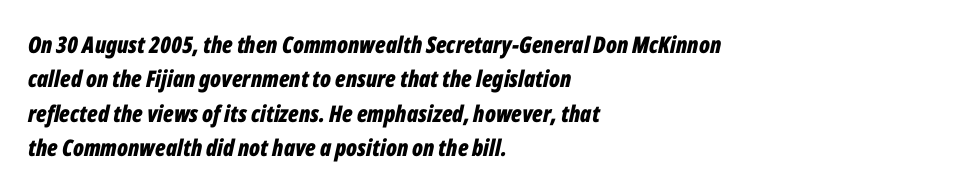
{"italic": "yes", "lean": "right", "slant_degrees": 12, "bold": "yes", "underline": "no", "align": "left", "line_spacing": "normal", "line_spacing_ratio": 1.49, "letter_spacing": "normal", "letter_spacing_em": 0.0, "glyph_px": 23}
